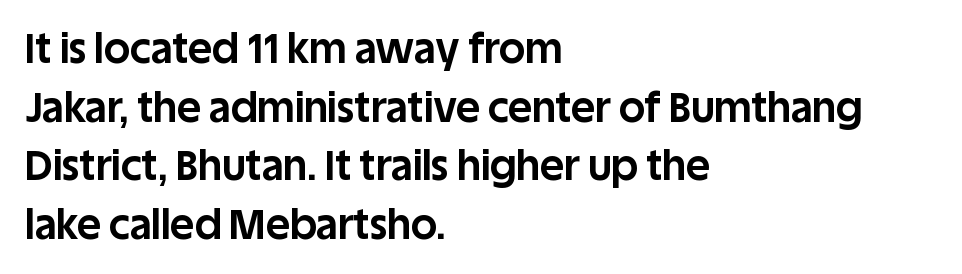
This rendering employs a face without finishing strokes, i.e., a sans-serif. Tracking value appears to be zero — textbook default spacing. Glance below the letters and you will spot only blank space. Style check: upright. Its strokes are broad and dark, the hallmark of bold type.
